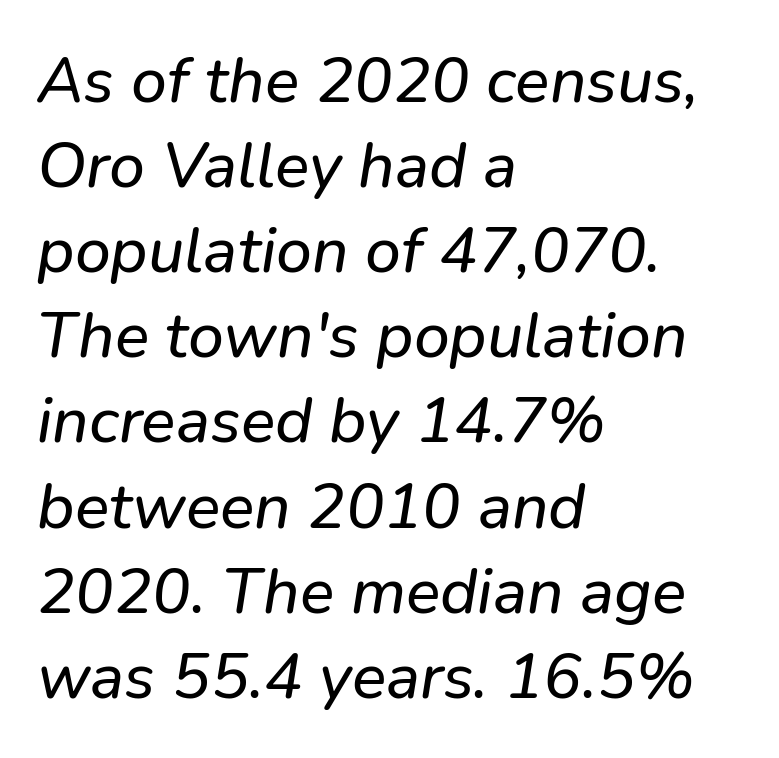
Q: Is the text italic (slanted)? A: Yes, it leans right by about 9 degrees.
Q: Is the text underlined? A: No.
Q: How is the paragraph aligned? A: Left-aligned.
Q: Is the spacing between letters normal or unusually wide? A: Normal.
Q: Is the spacing between lines tight, normal or loose? A: Normal.
Q: Width (condensed, normal, or wide)? A: Normal.
Q: Stroke contrast? A: Low.
Q: x-height? A: Medium.
Q: Monospaced? A: No.
